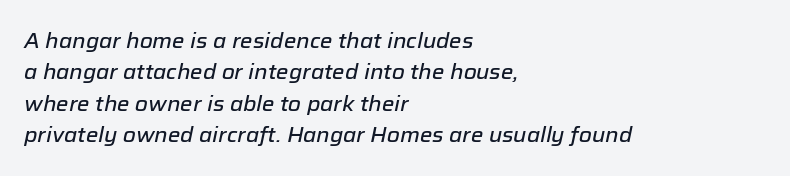
Q: Is the text italic (slanted)? A: Yes, it leans right by about 12 degrees.
Q: Is the text underlined? A: No.
Q: How is the paragraph aligned? A: Left-aligned.
Q: Is the spacing between letters normal or unusually wide? A: Normal.
Q: Is the spacing between lines tight, normal or loose? A: Normal.
